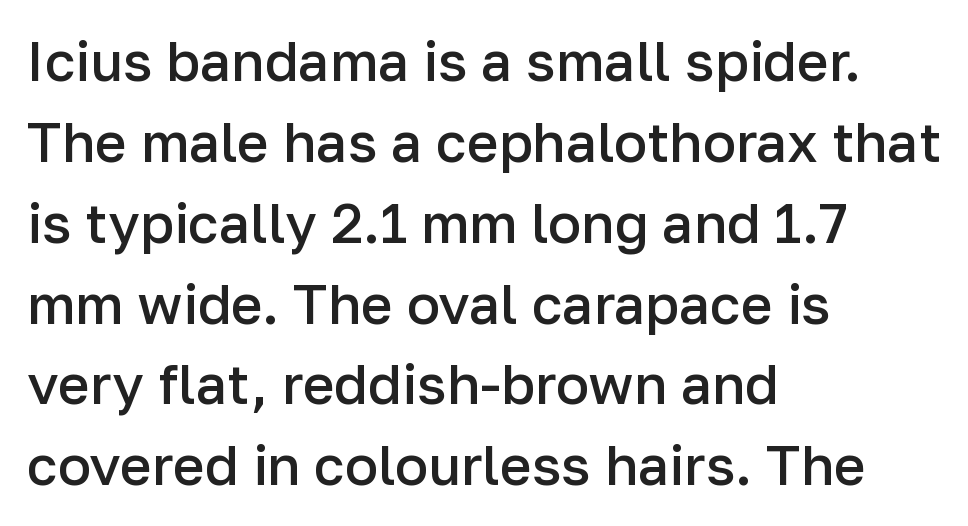
Do the characters align in a grid? No, the font is proportional. Every row of glyphs begins at an identical x-position on the left. The glyphs have the mass of a demibold cut, below bold. Standard letterfit; no display-style spreading of the glyphs.
